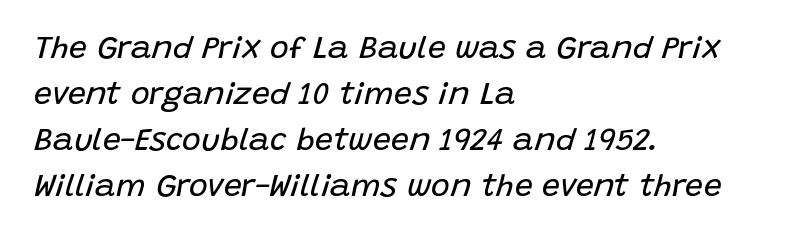
{"italic": "yes", "lean": "right", "slant_degrees": 15, "bold": "no", "weight": "regular", "width": "normal", "stroke_contrast": "low", "x_height": "large", "monospaced": "no", "underline": "no", "align": "left", "line_spacing": "normal", "line_spacing_ratio": 1.44, "letter_spacing": "normal", "letter_spacing_em": 0.0, "glyph_px": 32}
